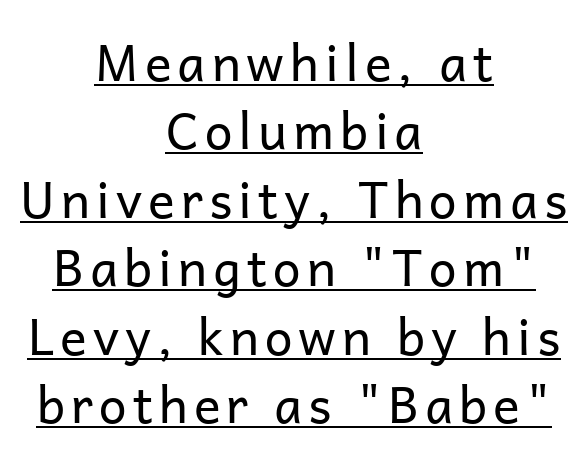
Q: Is the text bold? A: No.
Q: Is the text italic (slanted)? A: No, it is upright.
Q: Is the typeface a serif or a sans-serif typeface? A: Sans-serif.
Q: Is the text underlined? A: Yes.
Q: How is the paragraph aligned? A: Centered.
Q: Is the spacing between lines tight, normal or loose? A: Normal.
Q: Width (condensed, normal, or wide)? A: Normal.
Q: Stroke contrast? A: Low.
Q: x-height? A: Medium.
Q: Monospaced? A: No.
